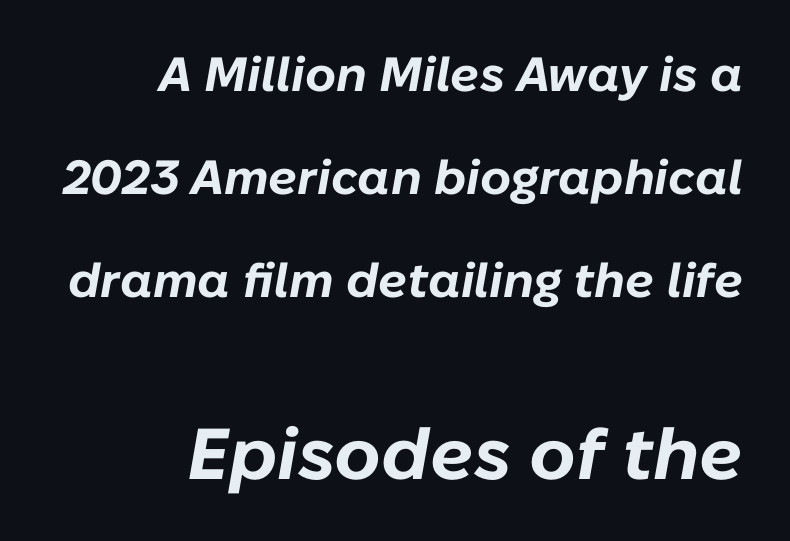
Q: Is the text bold? A: Yes.
Q: Is the text italic (slanted)? A: Yes, it leans right by about 10 degrees.
Q: Is the text underlined? A: No.
Q: How is the paragraph aligned? A: Right-aligned.
Q: Is the spacing between letters normal or unusually wide? A: Normal.
Q: Is the spacing between lines tight, normal or loose? A: Loose.
Q: Which block of text is set in a larger size, the first (top) or the second (bottom)? A: The second (bottom) one.
Q: Width (condensed, normal, or wide)? A: Normal.
Q: Stroke contrast? A: Low.
Q: x-height? A: Medium.
Q: Monospaced? A: No.
